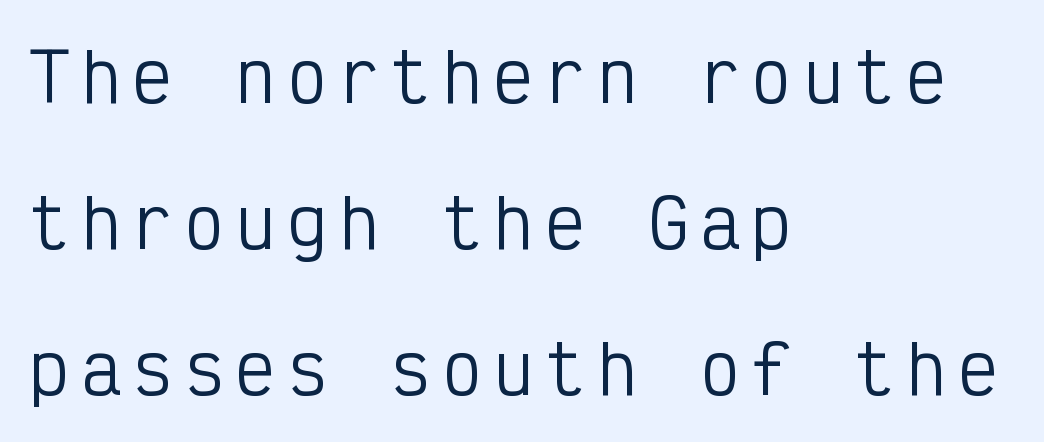
Q: Is the text bold? A: No.
Q: Is the text italic (slanted)? A: No, it is upright.
Q: Is the typeface a serif or a sans-serif typeface? A: Sans-serif.
Q: Is the text underlined? A: No.
Q: How is the paragraph aligned? A: Left-aligned.
Q: Is the spacing between lines tight, normal or loose? A: Loose.
Q: Width (condensed, normal, or wide)? A: Condensed.
Q: Stroke contrast? A: Low.
Q: x-height? A: Medium.
Q: Monospaced? A: Yes.
